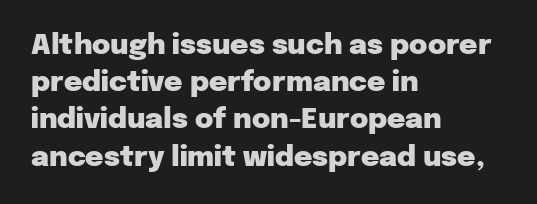
The rendering uses natural spacing where letterforms have individual widths. Characters follow at the spacing the type designer built in. Leading: standard. Descender tails drop into unmarked territory. Unlike italic type, these characters show no tilt at all. Grotesque or geometric, the face here clearly has no serifs.
